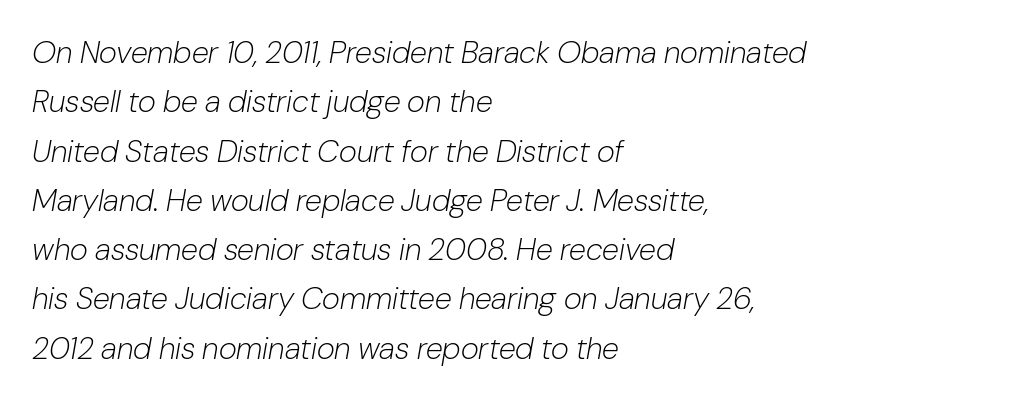
There's an unmistakable incline to the writing here. The letterforms sit at book weight or below. Words appear dense and cohesive because spacing is normal. Line starts are locked; line ends wander. Is there much room between lines? A standard amount, neither cramped nor airy.
